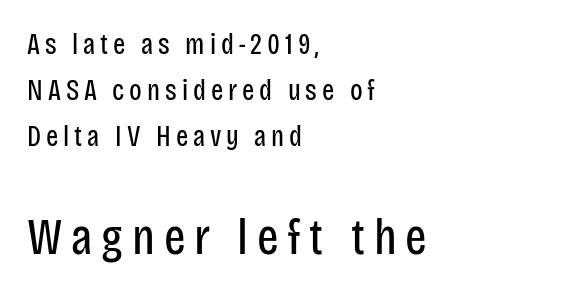
Q: Is the text bold? A: No.
Q: Is the text italic (slanted)? A: No, it is upright.
Q: Is the typeface a serif or a sans-serif typeface? A: Sans-serif.
Q: Is the text underlined? A: No.
Q: How is the paragraph aligned? A: Left-aligned.
Q: Is the spacing between lines tight, normal or loose? A: Normal.
Q: Which block of text is set in a larger size, the first (top) or the second (bottom)? A: The second (bottom) one.
Q: Width (condensed, normal, or wide)? A: Condensed.
Q: Stroke contrast? A: Low.
Q: x-height? A: Large.
Q: Monospaced? A: No.
